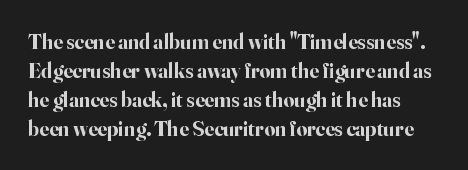
The image shows 21 px bold type, upright; set normal line spacing (1.38x), normal letter spacing, not underlined.
